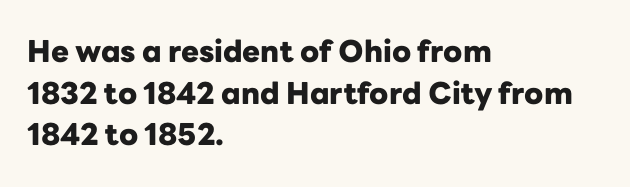
{"serif": "no", "italic": "no", "bold": "yes", "weight": "heavy", "width": "normal", "stroke_contrast": "low", "x_height": "medium", "monospaced": "no", "underline": "no", "align": "left", "line_spacing": "normal", "line_spacing_ratio": 1.39, "letter_spacing": "normal", "letter_spacing_em": 0.0, "glyph_px": 30}
